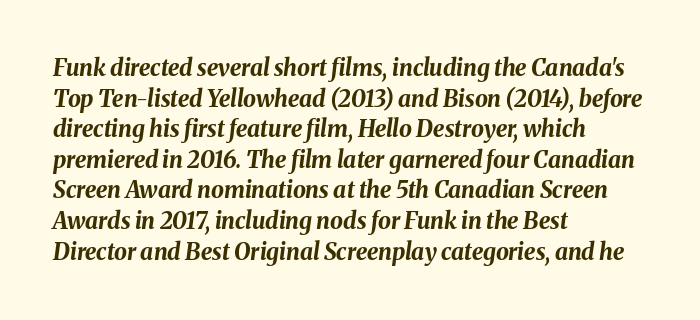
{"italic": "yes", "lean": "right", "slant_degrees": 8, "bold": "yes", "underline": "no", "align": "left", "line_spacing": "normal", "line_spacing_ratio": 1.33, "letter_spacing": "normal", "letter_spacing_em": 0.0, "glyph_px": 23}
